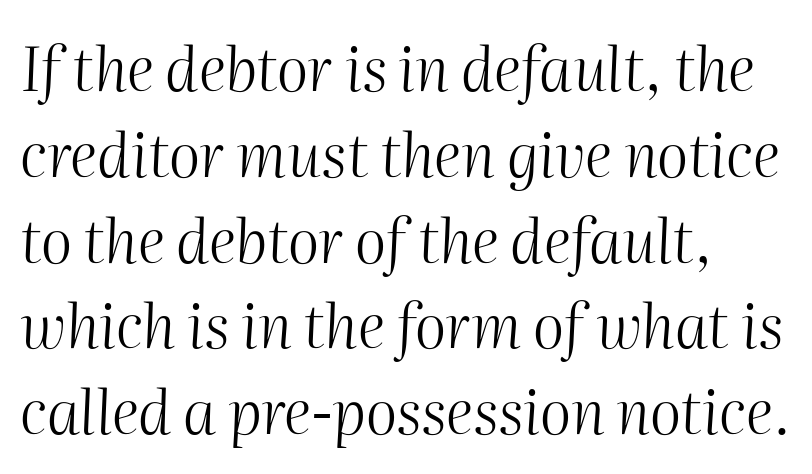
Students, observe: this is what conventionally led text looks like. Anything drawn beneath the words? Only blank space. Character widths vary here, with narrow letters taking less room than wide ones. Short and long lines alike share a common starting point at left.
